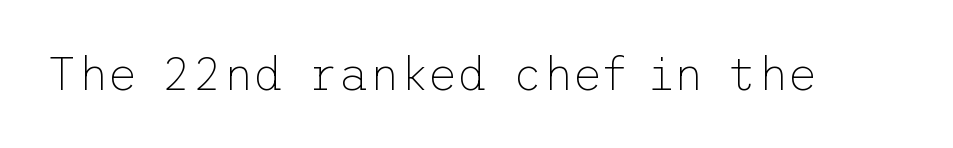
The image shows 47 px thin sans-serif type, upright; set normal letter spacing, not underlined; low stroke contrast and a medium x-height.
